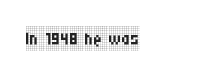
Q: Is the text bold? A: No.
Q: Is the text italic (slanted)? A: No, it is upright.
Q: Is the text underlined? A: No.
Q: Is the spacing between letters normal or unusually wide? A: Normal.
